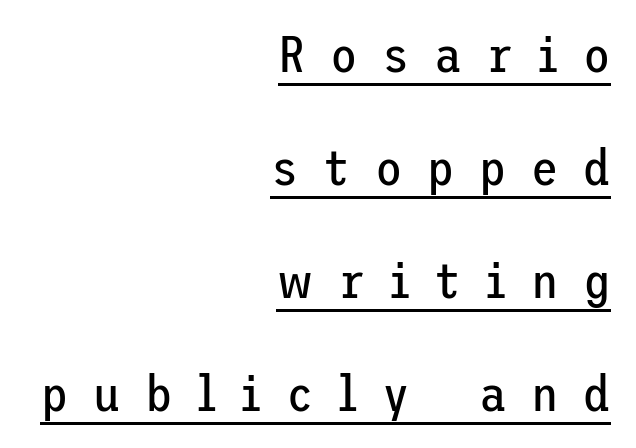
{"serif": "no", "italic": "no", "bold": "no", "weight": "regular", "width": "normal", "stroke_contrast": "low", "x_height": "medium", "underline": "yes", "align": "right", "line_spacing": "loose", "line_spacing_ratio": 2.26, "letter_spacing": "wide", "letter_spacing_em": 0.49, "glyph_px": 50}
